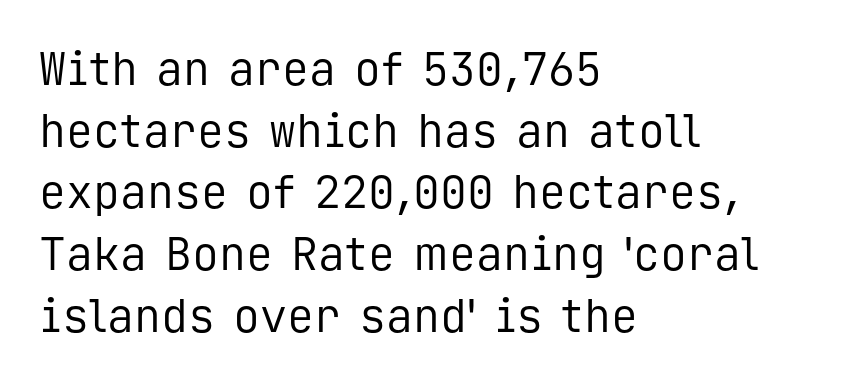
Q: Is the text bold? A: No.
Q: Is the text italic (slanted)? A: No, it is upright.
Q: Is the typeface a serif or a sans-serif typeface? A: Sans-serif.
Q: Is the text underlined? A: No.
Q: How is the paragraph aligned? A: Left-aligned.
Q: Is the spacing between letters normal or unusually wide? A: Normal.
Q: Is the spacing between lines tight, normal or loose? A: Normal.
Q: Width (condensed, normal, or wide)? A: Normal.
Q: Stroke contrast? A: Low.
Q: x-height? A: Medium.
Q: Monospaced? A: Yes.
